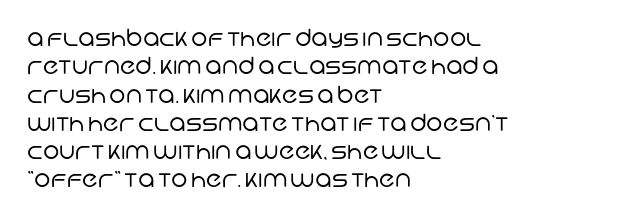
Q: Is the text bold? A: No.
Q: Is the text underlined? A: No.
Q: How is the paragraph aligned? A: Left-aligned.
Q: Is the spacing between letters normal or unusually wide? A: Normal.
